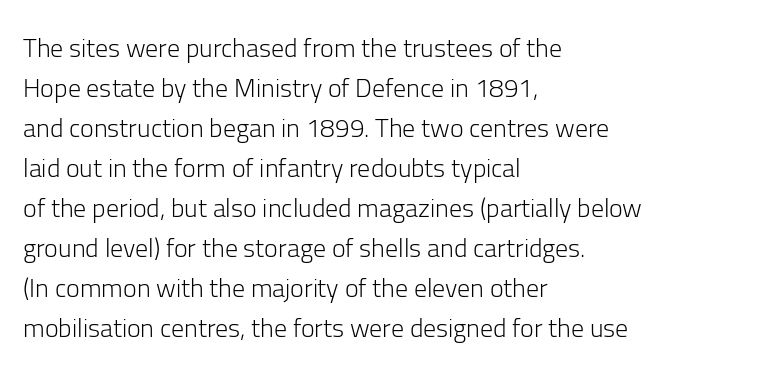
The image shows 26 px text type, upright; set left-aligned, normal line spacing (1.54x), normal letter spacing, not underlined.
